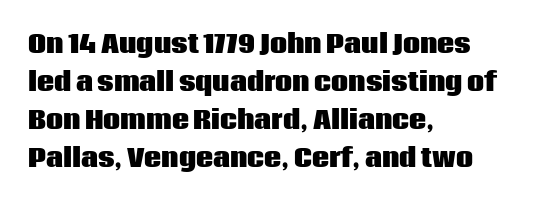
Q: Is the text bold? A: Yes.
Q: Is the text italic (slanted)? A: No, it is upright.
Q: Is the text underlined? A: No.
Q: How is the paragraph aligned? A: Left-aligned.
Q: Is the spacing between letters normal or unusually wide? A: Normal.
Q: Is the spacing between lines tight, normal or loose? A: Normal.
